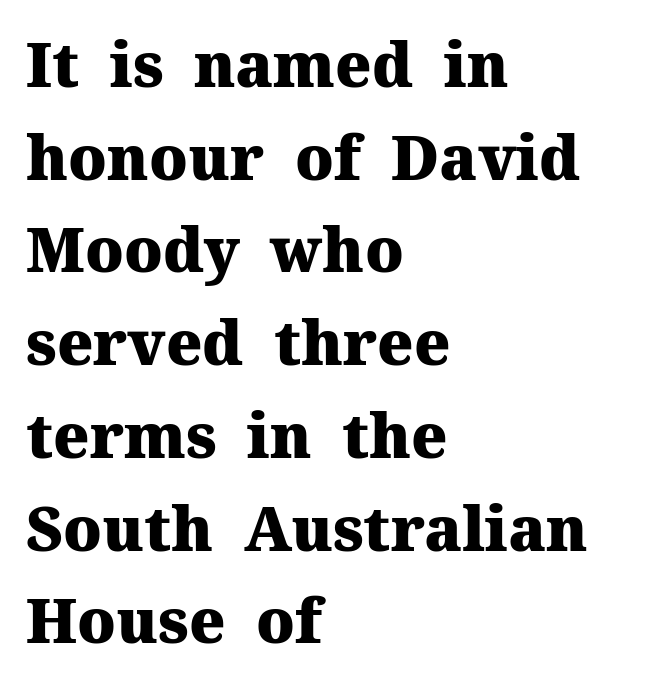
Q: Is the text bold? A: Yes.
Q: Is the text italic (slanted)? A: No, it is upright.
Q: Is the typeface a serif or a sans-serif typeface? A: Serif.
Q: Is the text underlined? A: No.
Q: How is the paragraph aligned? A: Left-aligned.
Q: Is the spacing between letters normal or unusually wide? A: Normal.
Q: Is the spacing between lines tight, normal or loose? A: Normal.
Q: Width (condensed, normal, or wide)? A: Normal.
Q: Stroke contrast? A: Medium.
Q: x-height? A: Medium.
Q: Monospaced? A: No.
